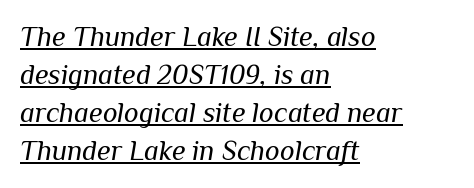
Q: Is the text bold? A: No.
Q: Is the text italic (slanted)? A: Yes, it leans right by about 10 degrees.
Q: Is the text underlined? A: Yes.
Q: How is the paragraph aligned? A: Left-aligned.
Q: Is the spacing between letters normal or unusually wide? A: Normal.
Q: Is the spacing between lines tight, normal or loose? A: Normal.
Q: Width (condensed, normal, or wide)? A: Normal.
Q: Stroke contrast? A: Medium.
Q: x-height? A: Medium.
Q: Monospaced? A: No.
